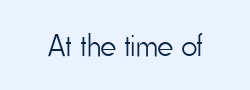
The image shows 31 px light, condensed sans-serif type, upright; set normal letter spacing, not underlined; low stroke contrast and a small x-height.
